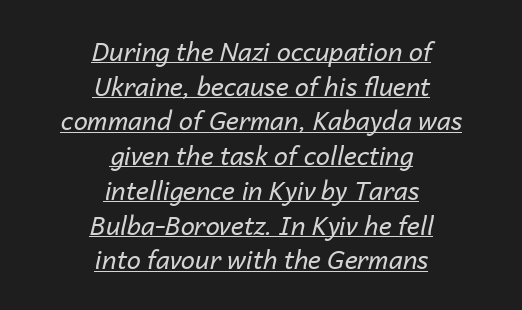
The image shows 25 px text type, italic (leaning right); set centered, normal line spacing (1.39x), normal letter spacing, underlined.
